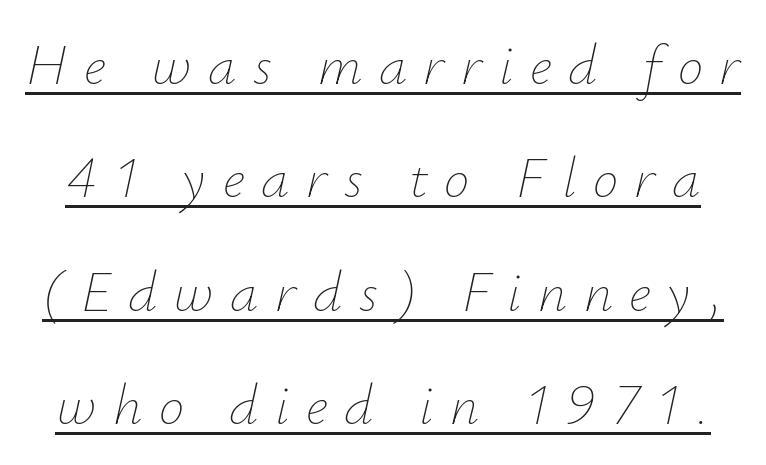
{"italic": "yes", "lean": "right", "slant_degrees": 12, "bold": "no", "weight": "thin", "width": "normal", "stroke_contrast": "low", "x_height": "small", "monospaced": "no", "underline": "yes", "line_spacing": "loose", "line_spacing_ratio": 1.99, "letter_spacing": "wide", "letter_spacing_em": 0.29, "glyph_px": 57}
